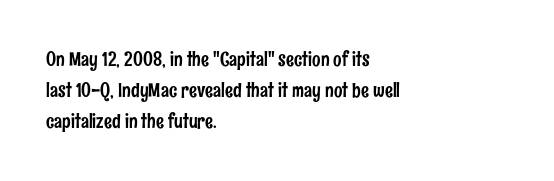
Q: Is the text italic (slanted)? A: No, it is upright.
Q: Is the text underlined? A: No.
Q: How is the paragraph aligned? A: Left-aligned.
Q: Is the spacing between letters normal or unusually wide? A: Normal.
Q: Is the spacing between lines tight, normal or loose? A: Normal.
